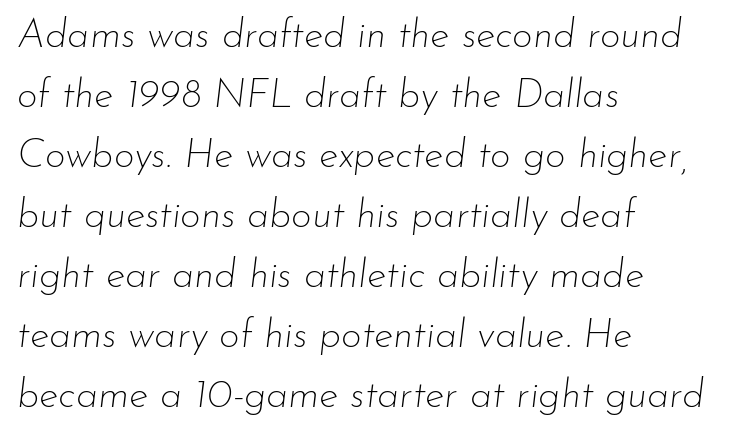
{"italic": "yes", "lean": "right", "slant_degrees": 7, "bold": "no", "weight": "thin", "width": "normal", "stroke_contrast": "low", "x_height": "small", "monospaced": "no", "underline": "no", "align": "left", "line_spacing": "normal", "line_spacing_ratio": 1.5, "letter_spacing": "normal", "letter_spacing_em": 0.0, "glyph_px": 40}
